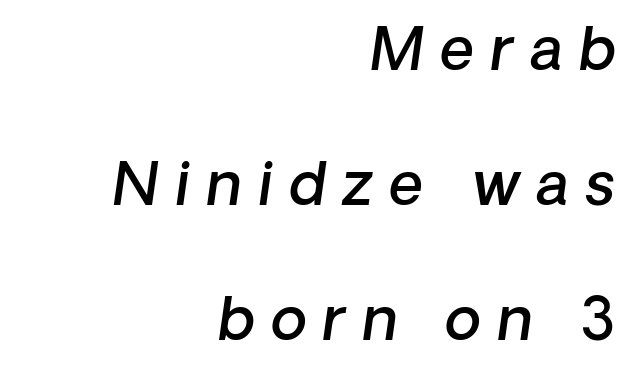
Q: Is the text bold? A: Semi-bold.
Q: Is the text italic (slanted)? A: Yes, it leans right by about 8 degrees.
Q: Is the text underlined? A: No.
Q: How is the paragraph aligned? A: Right-aligned.
Q: Is the spacing between letters normal or unusually wide? A: Unusually wide.
Q: Is the spacing between lines tight, normal or loose? A: Loose.
Q: Width (condensed, normal, or wide)? A: Normal.
Q: Stroke contrast? A: Low.
Q: x-height? A: Medium.
Q: Monospaced? A: No.
